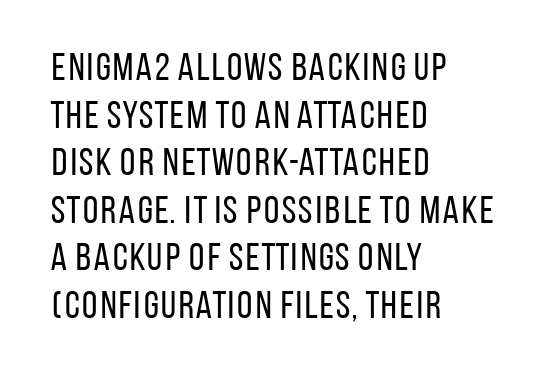
Q: Is the text bold? A: No.
Q: Is the text italic (slanted)? A: No, it is upright.
Q: Is the typeface a serif or a sans-serif typeface? A: Sans-serif.
Q: Is the text underlined? A: No.
Q: How is the paragraph aligned? A: Left-aligned.
Q: Is the spacing between letters normal or unusually wide? A: Normal.
Q: Width (condensed, normal, or wide)? A: Condensed.
Q: Stroke contrast? A: Low.
Q: x-height? A: Large.
Q: Monospaced? A: No.
